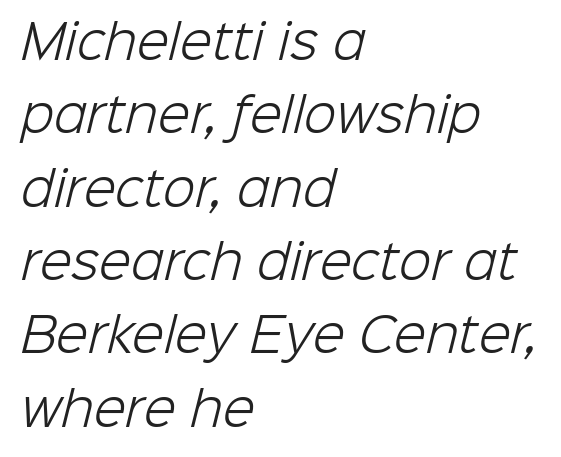
The image shows 47 px light sans-serif type; set left-aligned, normal line spacing (1.56x), normal letter spacing, not underlined; low stroke contrast and a medium x-height.
